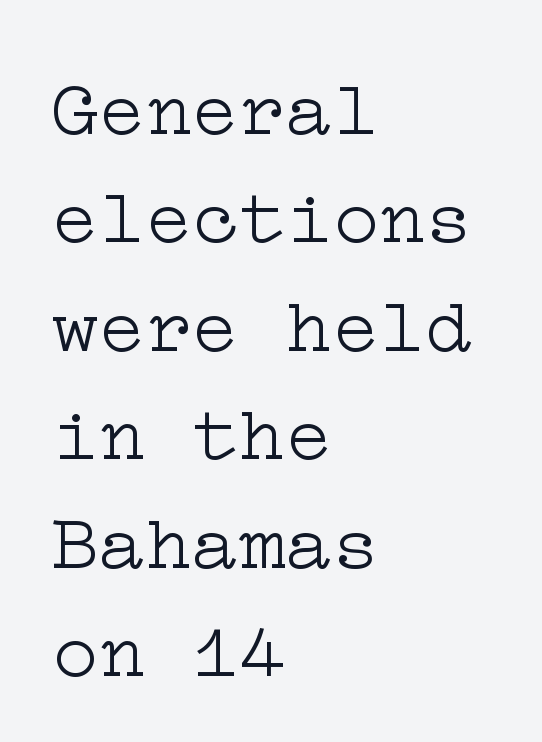
Q: Is the text bold? A: No.
Q: Is the text italic (slanted)? A: No, it is upright.
Q: Is the typeface a serif or a sans-serif typeface? A: Serif.
Q: Is the text underlined? A: No.
Q: How is the paragraph aligned? A: Left-aligned.
Q: Is the spacing between letters normal or unusually wide? A: Normal.
Q: Is the spacing between lines tight, normal or loose? A: Normal.
Q: Width (condensed, normal, or wide)? A: Wide.
Q: Stroke contrast? A: Low.
Q: x-height? A: Medium.
